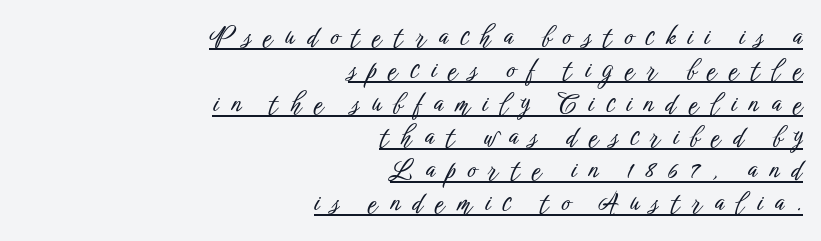
The text block is weighted toward the right margin, trailing off unevenly leftward. Honestly, the underline is the first thing you notice here. The line texture is sparse and dotted thanks to wide tracking.
